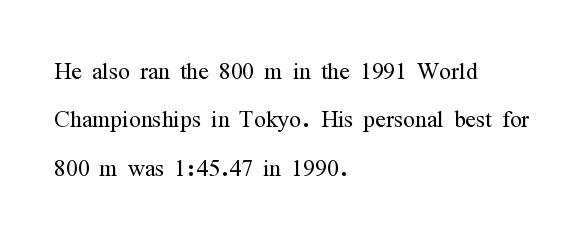
Q: Is the text bold? A: No.
Q: Is the text italic (slanted)? A: No, it is upright.
Q: Is the typeface a serif or a sans-serif typeface? A: Serif.
Q: Is the text underlined? A: No.
Q: How is the paragraph aligned? A: Left-aligned.
Q: Is the spacing between letters normal or unusually wide? A: Normal.
Q: Is the spacing between lines tight, normal or loose? A: Normal.
Q: Width (condensed, normal, or wide)? A: Condensed.
Q: Stroke contrast? A: Medium.
Q: x-height? A: Medium.
Q: Monospaced? A: No.
